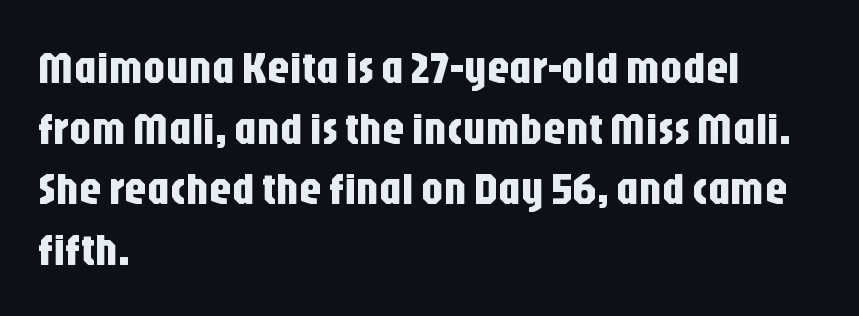
Q: Is the text italic (slanted)? A: No, it is upright.
Q: Is the typeface a serif or a sans-serif typeface? A: Sans-serif.
Q: Is the text underlined? A: No.
Q: How is the paragraph aligned? A: Left-aligned.
Q: Is the spacing between letters normal or unusually wide? A: Normal.
Q: Is the spacing between lines tight, normal or loose? A: Normal.
Q: Width (condensed, normal, or wide)? A: Condensed.
Q: Stroke contrast? A: Low.
Q: x-height? A: Large.
Q: Monospaced? A: No.
